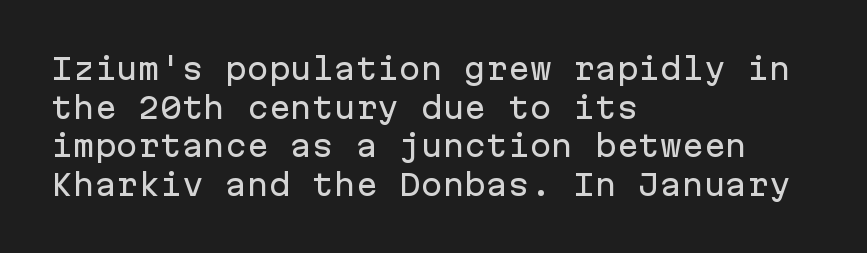
The image shows 29 px sans-serif type, upright, monospaced; set left-aligned, normal line spacing (1.33x), normal letter spacing, not underlined; low stroke contrast and a medium x-height.
